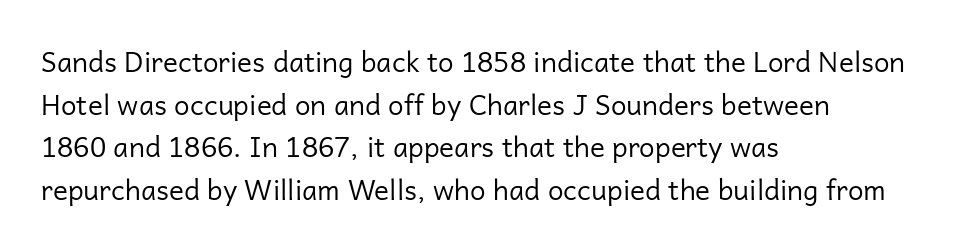
The image shows 28 px regular-weight sans-serif type, upright; set left-aligned, normal line spacing (1.52x), normal letter spacing, not underlined; low stroke contrast and a medium x-height.
